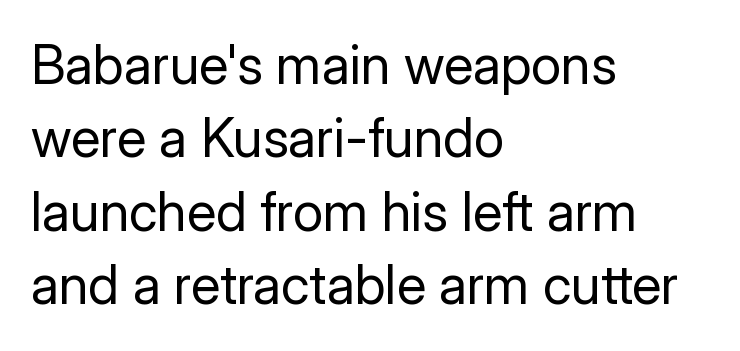
Q: Is the text bold? A: No.
Q: Is the text italic (slanted)? A: No, it is upright.
Q: Is the typeface a serif or a sans-serif typeface? A: Sans-serif.
Q: Is the text underlined? A: No.
Q: How is the paragraph aligned? A: Left-aligned.
Q: Is the spacing between letters normal or unusually wide? A: Normal.
Q: Is the spacing between lines tight, normal or loose? A: Normal.
Q: Width (condensed, normal, or wide)? A: Normal.
Q: Stroke contrast? A: Low.
Q: x-height? A: Medium.
Q: Monospaced? A: No.
